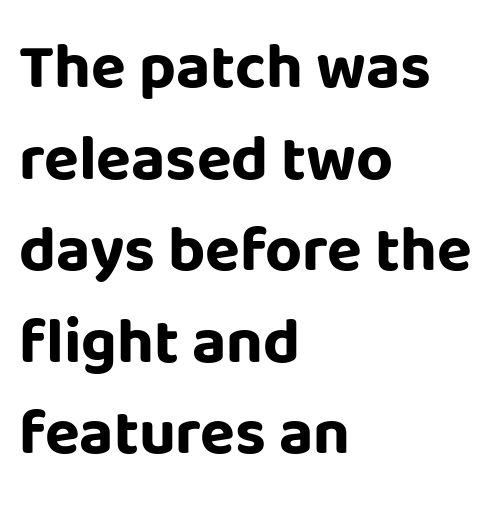
Stroke thickness is high; the sample reads as a true bold. Letters rest on an invisible, unmarked baseline. Think of a printed novel: that variable character pitch is what you see here. The font's upright variant was chosen for this text. How are the letters spaced? Ordinarily, with no added tracking.
